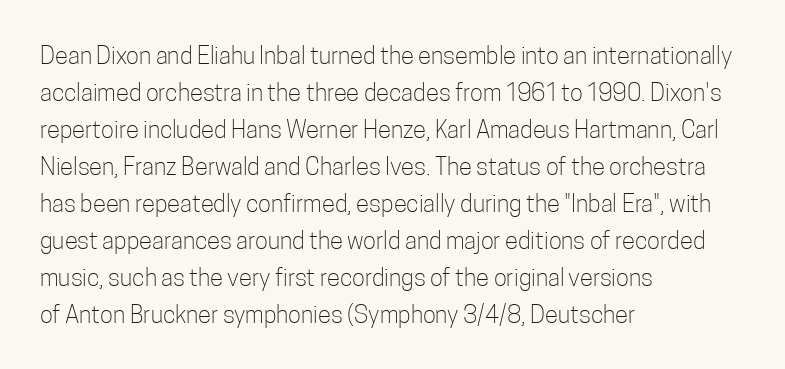
{"italic": "no", "bold": "no", "underline": "no", "align": "left", "line_spacing": "normal", "line_spacing_ratio": 1.54, "letter_spacing": "normal", "letter_spacing_em": 0.0, "glyph_px": 24}
